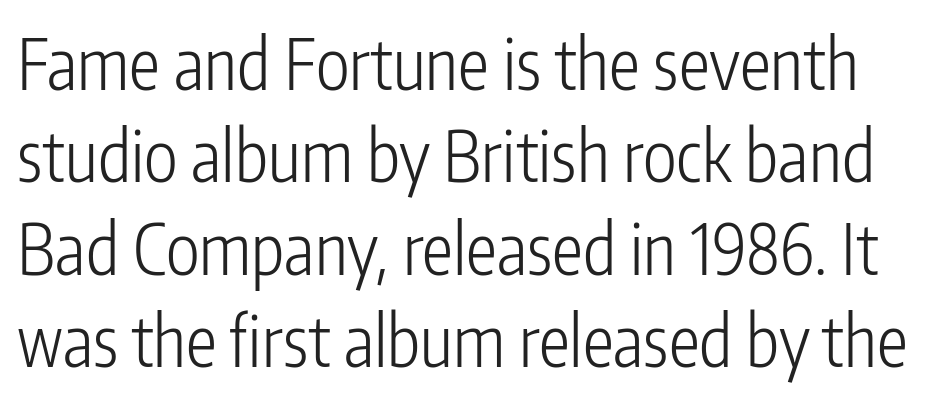
The image shows 70 px light, condensed sans-serif type, upright; set normal line spacing (1.32x), normal letter spacing, not underlined; low stroke contrast and a medium x-height.
